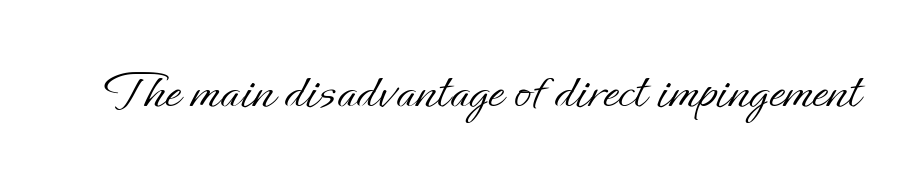
Inter-character spacing is left at the font's built-in metrics. The zone under the glyphs is completely vacant. The passage shown is typed in a proportional face where columns would drift. Ink coverage per letter is moderate at most.
